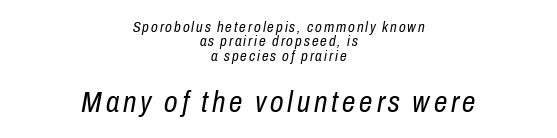
Q: Is the text bold? A: No.
Q: Is the text italic (slanted)? A: Yes, it leans right by about 10 degrees.
Q: Is the text underlined? A: No.
Q: How is the paragraph aligned? A: Centered.
Q: Is the spacing between lines tight, normal or loose? A: Tight.
Q: Which block of text is set in a larger size, the first (top) or the second (bottom)? A: The second (bottom) one.
Q: Width (condensed, normal, or wide)? A: Condensed.
Q: Stroke contrast? A: Low.
Q: x-height? A: Medium.
Q: Monospaced? A: No.
